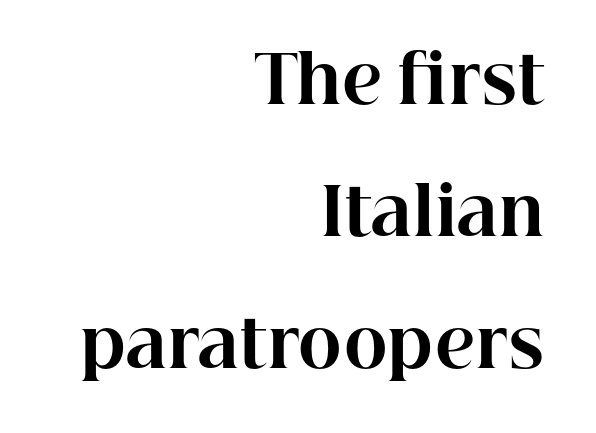
Q: Is the text bold? A: Yes.
Q: Is the text italic (slanted)? A: No, it is upright.
Q: Is the typeface a serif or a sans-serif typeface? A: Serif.
Q: Is the text underlined? A: No.
Q: How is the paragraph aligned? A: Right-aligned.
Q: Is the spacing between letters normal or unusually wide? A: Normal.
Q: Is the spacing between lines tight, normal or loose? A: Loose.
Q: Width (condensed, normal, or wide)? A: Normal.
Q: Stroke contrast? A: High.
Q: x-height? A: Medium.
Q: Monospaced? A: No.
